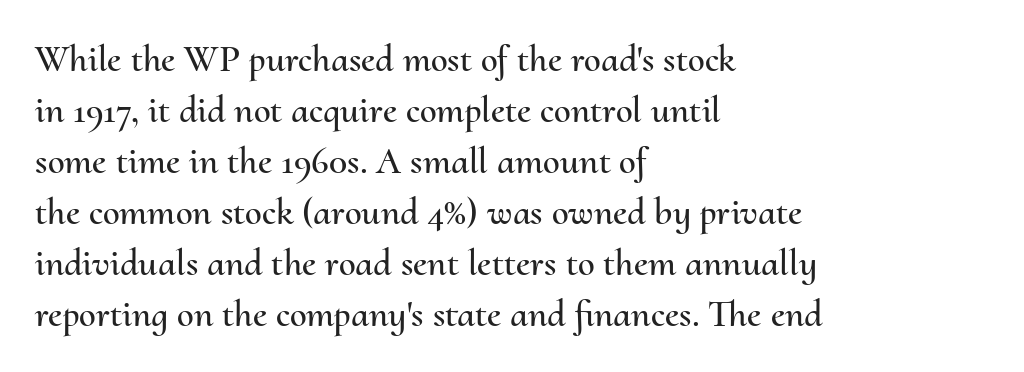
The image shows 38 px text type, upright; set left-aligned, normal line spacing (1.34x), normal letter spacing, not underlined; medium stroke contrast and a small x-height.
